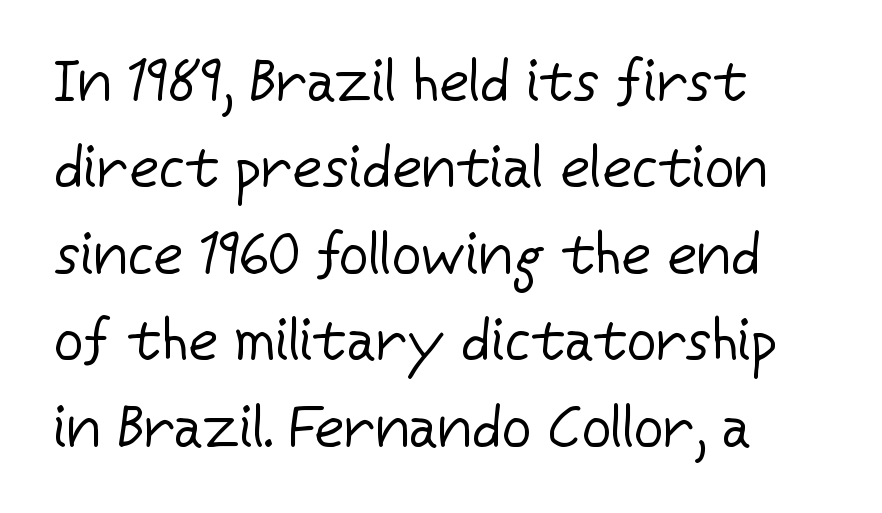
The image shows 58 px regular-weight sans-serif type, upright; set left-aligned, normal line spacing (1.49x), normal letter spacing, not underlined; low stroke contrast and a medium x-height.
